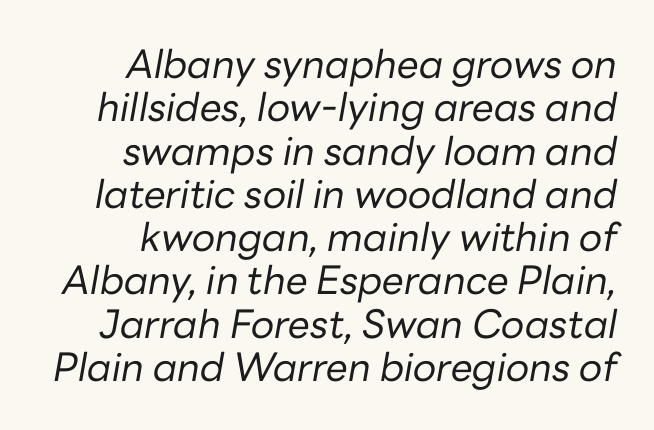
Q: Is the text bold? A: No.
Q: Is the text italic (slanted)? A: Yes, it leans right by about 10 degrees.
Q: Is the text underlined? A: No.
Q: How is the paragraph aligned? A: Right-aligned.
Q: Is the spacing between letters normal or unusually wide? A: Normal.
Q: Is the spacing between lines tight, normal or loose? A: Tight.
Q: Width (condensed, normal, or wide)? A: Normal.
Q: Stroke contrast? A: Low.
Q: x-height? A: Medium.
Q: Monospaced? A: No.
